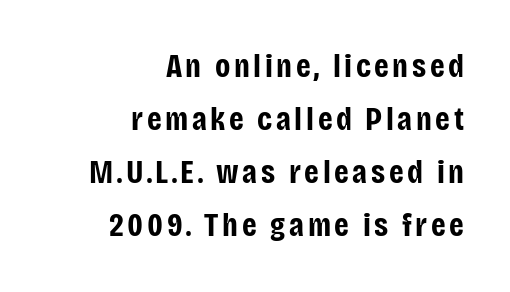
Rule under the text: the space is simply empty. Regarding serifs, this sample does without them. Casual observation: everything's shoved over to the right. The rows are spaced the way most documents space them. The lettering stays uniformly vertical, giving the passage a roman look. Varying glyph widths throughout — classic text-font behaviour.
